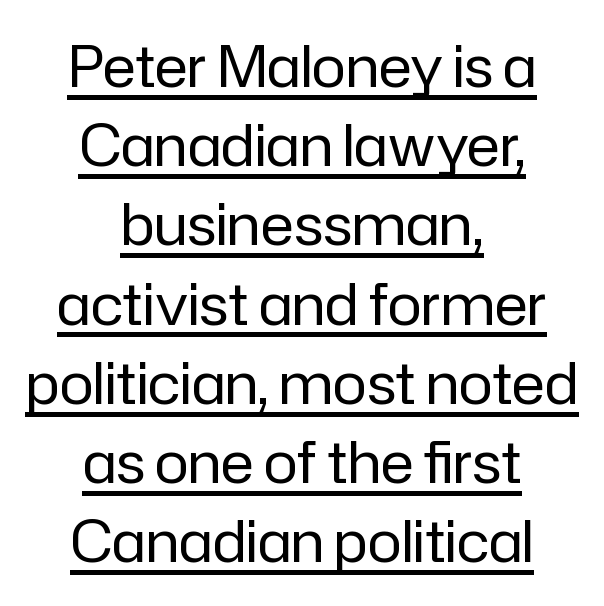
Q: Is the text bold? A: No.
Q: Is the text italic (slanted)? A: No, it is upright.
Q: Is the typeface a serif or a sans-serif typeface? A: Sans-serif.
Q: Is the text underlined? A: Yes.
Q: How is the paragraph aligned? A: Centered.
Q: Is the spacing between letters normal or unusually wide? A: Normal.
Q: Is the spacing between lines tight, normal or loose? A: Normal.
Q: Width (condensed, normal, or wide)? A: Normal.
Q: Stroke contrast? A: Low.
Q: x-height? A: Medium.
Q: Monospaced? A: No.
